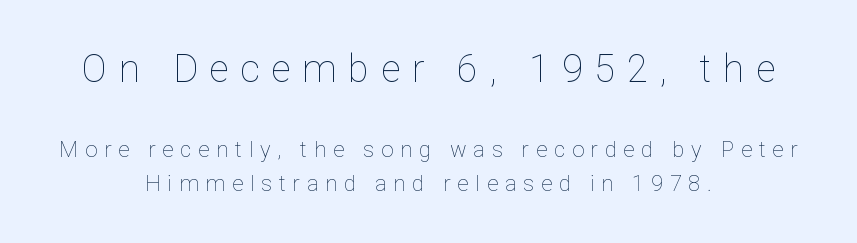
The image shows 38 px thin type, upright; set centered, normal line spacing (1.56x), unusually wide letter spacing (+0.31 em), not underlined; the first (top) block is 1.73x larger; low stroke contrast and a medium x-height.
